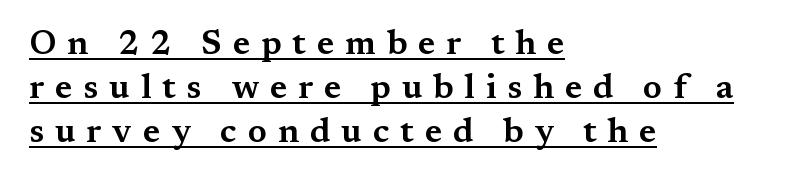
The image shows 34 px wide serif type, upright; set left-aligned, normal line spacing (1.3x), unusually wide letter spacing (+0.32 em), underlined; medium stroke contrast and a medium x-height.
